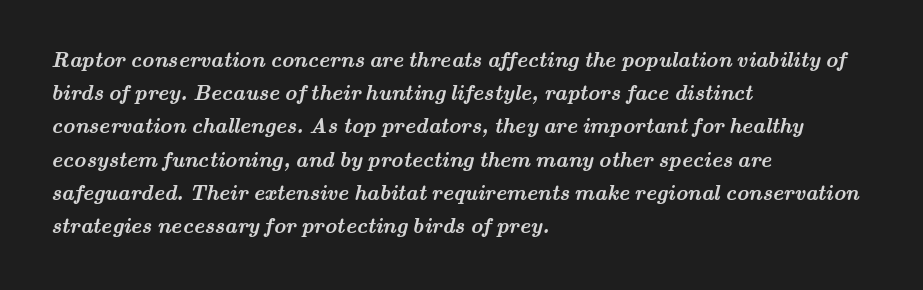
Q: Is the text bold? A: Yes.
Q: Is the text underlined? A: No.
Q: How is the paragraph aligned? A: Left-aligned.
Q: Is the spacing between letters normal or unusually wide? A: Normal.
Q: Is the spacing between lines tight, normal or loose? A: Normal.
